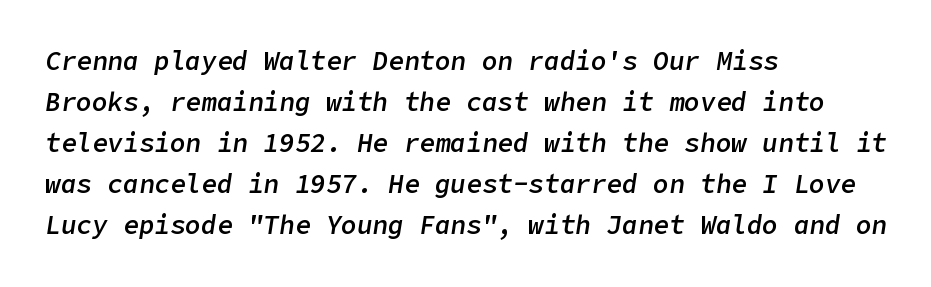
The designer left line spacing at the default. The specimen reads as italic at a glance. Line starts are locked; line ends wander. There is no visible air inserted between adjacent glyphs. How heavy is the stroke? Medium-heavy — a semibold, shy of bold. Check under the words: just untouched page.
